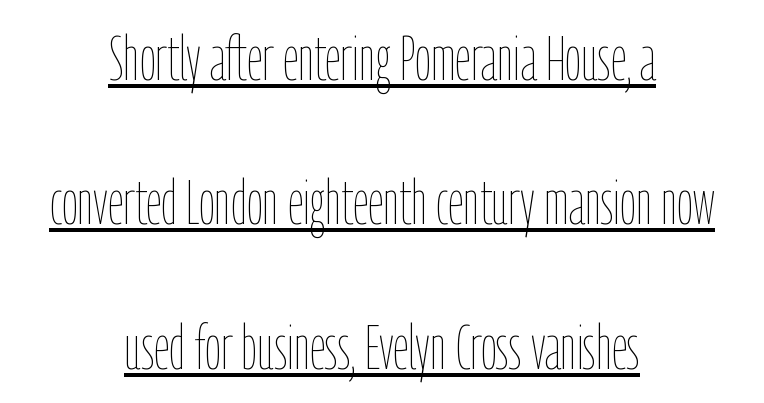
{"italic": "no", "bold": "no", "weight": "thin", "width": "condensed", "stroke_contrast": "low", "x_height": "medium", "monospaced": "no", "underline": "yes", "align": "center", "line_spacing": "loose", "line_spacing_ratio": 2.33, "letter_spacing": "normal", "letter_spacing_em": 0.0, "glyph_px": 62}
